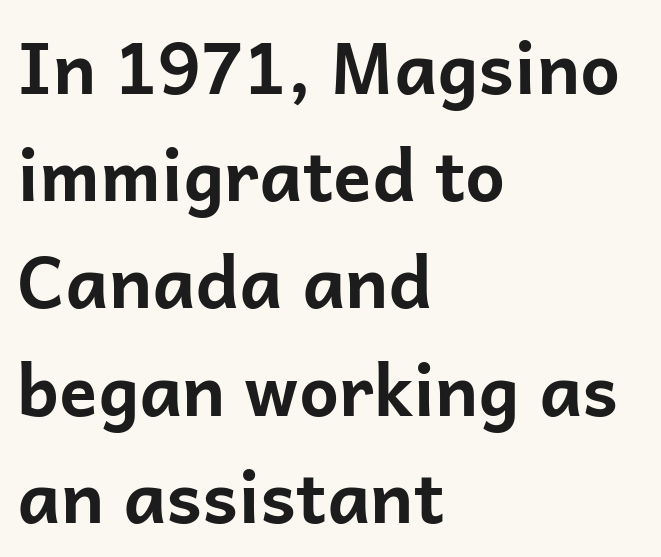
Q: Is the text bold? A: Yes.
Q: Is the text italic (slanted)? A: No, it is upright.
Q: Is the typeface a serif or a sans-serif typeface? A: Sans-serif.
Q: Is the text underlined? A: No.
Q: How is the paragraph aligned? A: Left-aligned.
Q: Is the spacing between letters normal or unusually wide? A: Normal.
Q: Is the spacing between lines tight, normal or loose? A: Normal.
Q: Width (condensed, normal, or wide)? A: Normal.
Q: Stroke contrast? A: Low.
Q: x-height? A: Medium.
Q: Monospaced? A: No.
